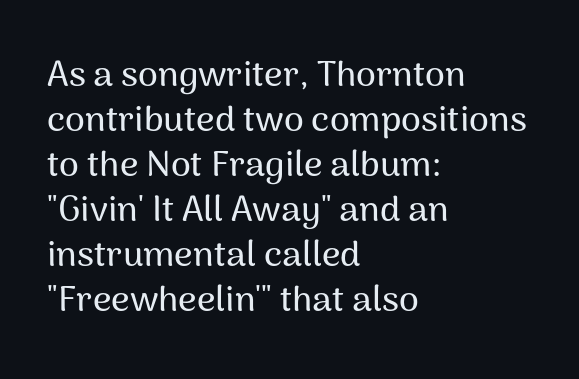
Does the type have serifs? No, each stem ends abruptly. Tracking here is standard; glyphs follow each other at the usual distance. Lines of text with bare space underneath. Unlike italic type, these characters show no tilt at all.
